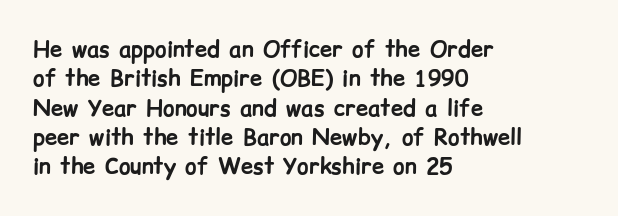
The image shows 22 px bold type, upright; set left-aligned, normal line spacing (1.33x), normal letter spacing, not underlined.
